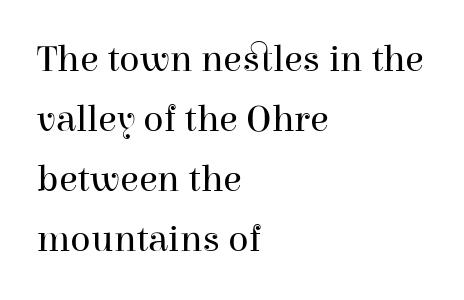
The image shows 38 px regular-weight serif type, upright; set left-aligned, normal line spacing (1.58x), normal letter spacing, not underlined; high stroke contrast and a medium x-height.
